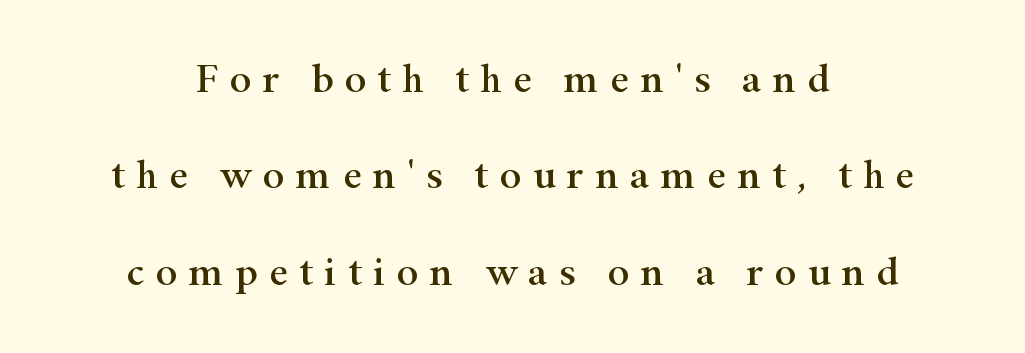
Classification — serif. Style check: upright. Spacing verdict: proportional, widths tailored to each character. Rows of type keep a wide berth in the vertical direction.
